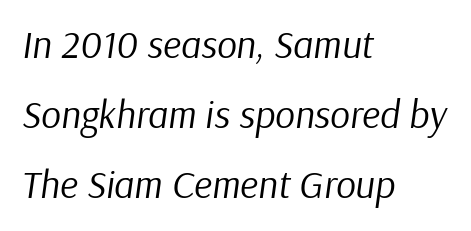
Yep, that's italic — everything's leaning. Typeset ragged right — the left edge is the straight one. The passage shown is typed in a proportional face where columns would drift. Descenders are the only things crossing below the line. The letters look calm and open, with moderate or lighter stems.
